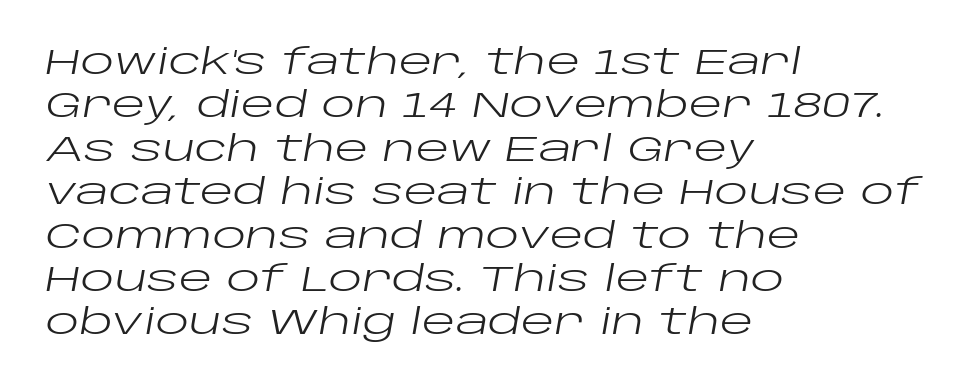
{"italic": "yes", "lean": "right", "slant_degrees": 10, "bold": "no", "weight": "regular", "width": "wide", "stroke_contrast": "low", "x_height": "large", "monospaced": "no", "underline": "no", "align": "left", "line_spacing_ratio": 1.24, "letter_spacing": "normal", "letter_spacing_em": 0.0, "glyph_px": 35}
